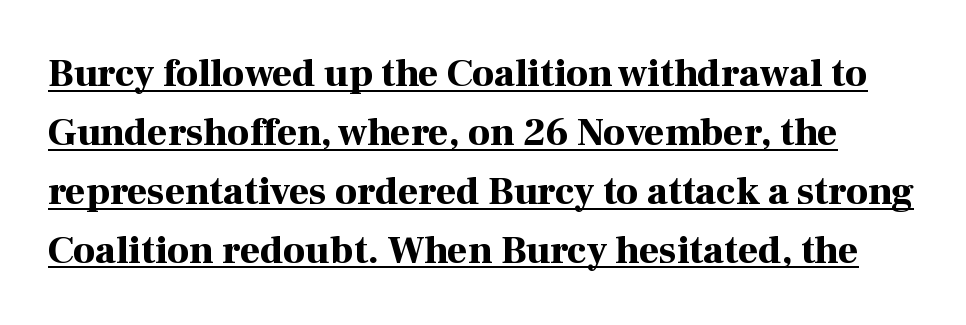
Is this a fixed-width face? No — the glyphs have proportional, varying widths. How would I describe the line gaps? Plain and ordinary. This is underlined copy, the kind a proofreader might mark for attention. In terms of letterform style, serifs are clearly present. Nothing unusual about the tracking: characters are spaced as the font intends. The axis of the letterforms is exactly vertical.
